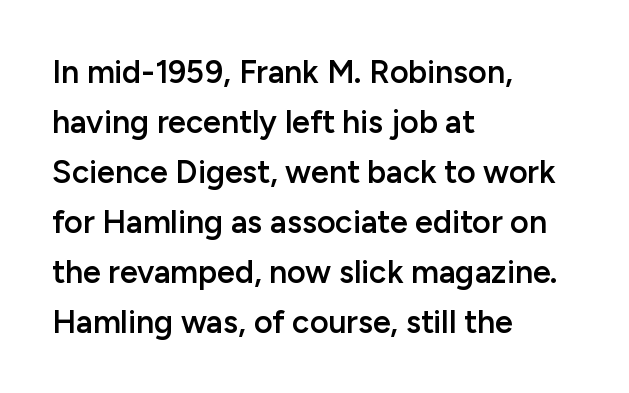
Q: Is the text bold? A: Semi-bold.
Q: Is the text italic (slanted)? A: No, it is upright.
Q: Is the typeface a serif or a sans-serif typeface? A: Sans-serif.
Q: Is the text underlined? A: No.
Q: How is the paragraph aligned? A: Left-aligned.
Q: Is the spacing between letters normal or unusually wide? A: Normal.
Q: Is the spacing between lines tight, normal or loose? A: Normal.
Q: Width (condensed, normal, or wide)? A: Normal.
Q: Stroke contrast? A: Low.
Q: x-height? A: Medium.
Q: Monospaced? A: No.
